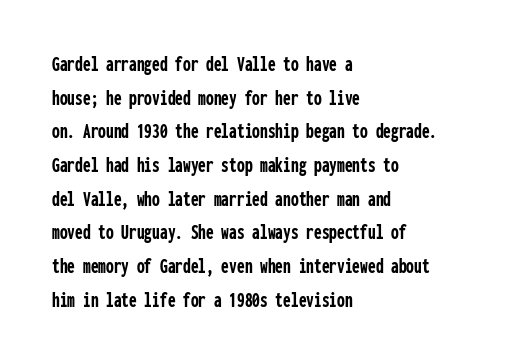
The image shows 22 px bold type, upright; set left-aligned, normal line spacing (1.53x), normal letter spacing, not underlined.
